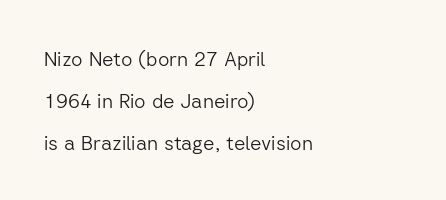
{"italic": "no", "bold": "no", "underline": "no", "align": "left", "line_spacing": "loose", "line_spacing_ratio": 2.1, "letter_spacing": "normal", "letter_spacing_em": 0.0, "glyph_px": 20}
